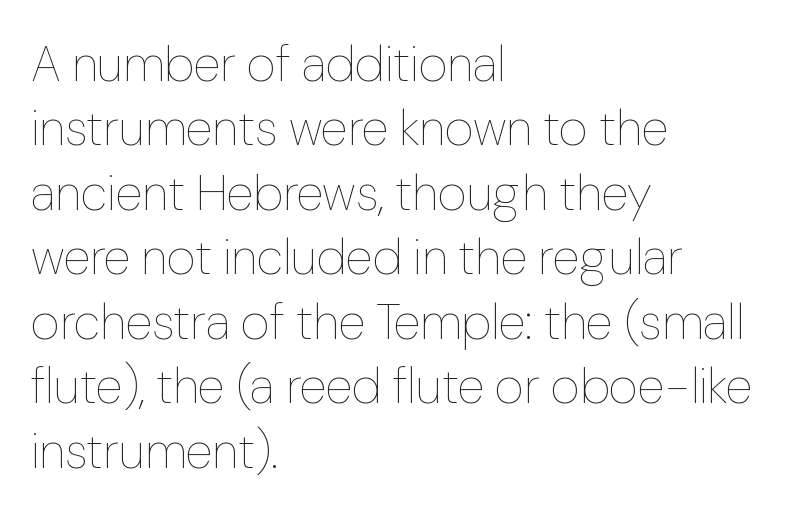
Q: Is the text bold? A: No.
Q: Is the text italic (slanted)? A: No, it is upright.
Q: Is the text underlined? A: No.
Q: How is the paragraph aligned? A: Left-aligned.
Q: Is the spacing between letters normal or unusually wide? A: Normal.
Q: Is the spacing between lines tight, normal or loose? A: Normal.
Q: Width (condensed, normal, or wide)? A: Normal.
Q: Stroke contrast? A: Low.
Q: x-height? A: Medium.
Q: Monospaced? A: No.
